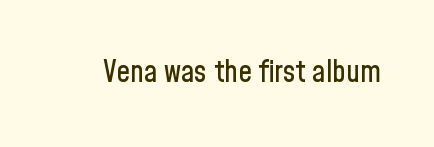
Q: Is the text italic (slanted)? A: No, it is upright.
Q: Is the typeface a serif or a sans-serif typeface? A: Sans-serif.
Q: Is the text underlined? A: No.
Q: Is the spacing between letters normal or unusually wide? A: Normal.
Q: Width (condensed, normal, or wide)? A: Condensed.
Q: Stroke contrast? A: Low.
Q: x-height? A: Medium.
Q: Monospaced? A: No.
